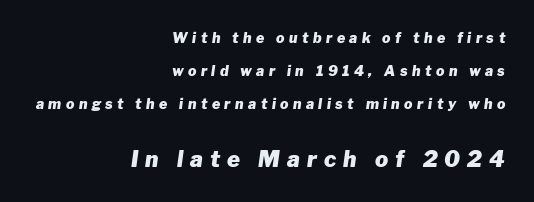
The passage shown is emphatically bold. A flush-right, rag-left setting is used for this passage. The string is rendered with underlining switched off. Horizontal bands of white between lines are thick stripes. This sample uses expanded letter spacing, leaving extra air between glyphs.
